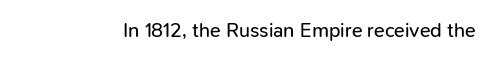
Posture: upright roman. Short note: letters normally spaced. The weight would be labelled regular, book, light, or lighter still. Lines of text with bare space underneath.
